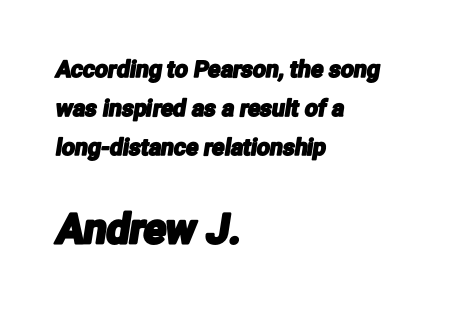
Q: Is the typeface a serif or a sans-serif typeface? A: Sans-serif.
Q: Is the text underlined? A: No.
Q: How is the paragraph aligned? A: Left-aligned.
Q: Is the spacing between letters normal or unusually wide? A: Normal.
Q: Is the spacing between lines tight, normal or loose? A: Normal.
Q: Which block of text is set in a larger size, the first (top) or the second (bottom)? A: The second (bottom) one.
Q: Width (condensed, normal, or wide)? A: Condensed.
Q: Stroke contrast? A: Low.
Q: x-height? A: Medium.
Q: Monospaced? A: No.
